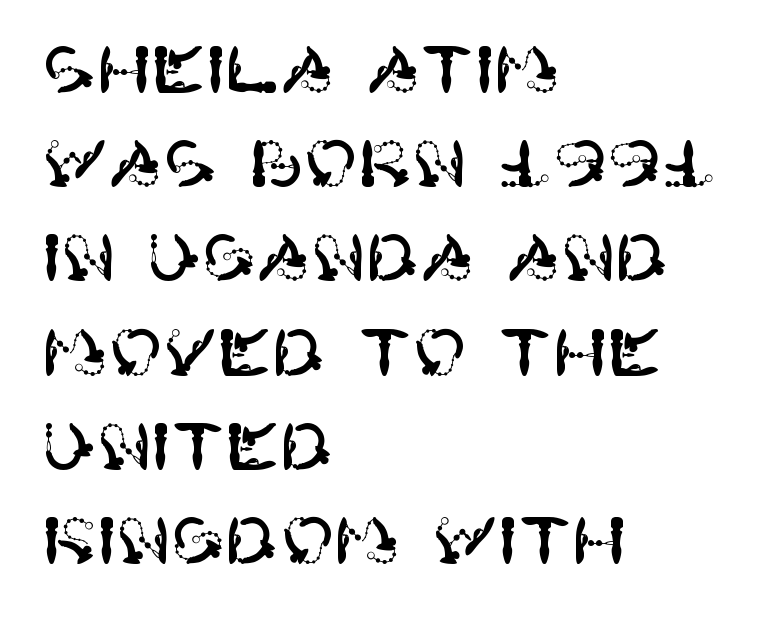
{"serif": "no", "italic": "no", "width": "normal", "stroke_contrast": "high", "x_height": "large", "underline": "no", "align": "left", "line_spacing": "normal", "line_spacing_ratio": 1.45, "letter_spacing": "normal", "letter_spacing_em": 0.0, "glyph_px": 65}
